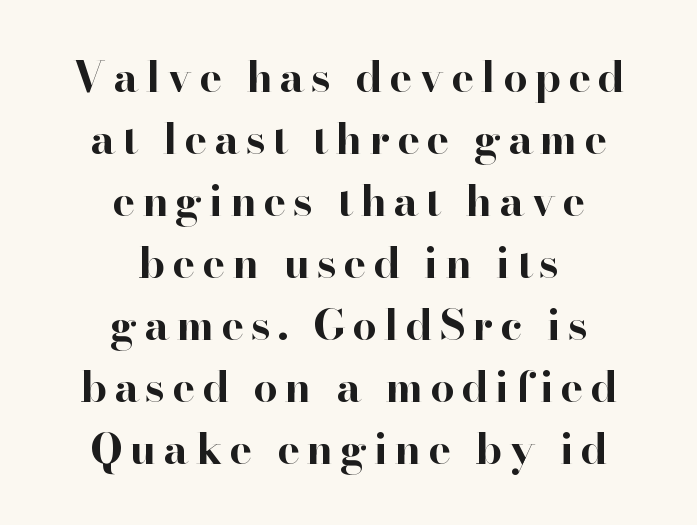
Unmarked baselines from the first word to the last. This sample has the flowing, uneven cadence of proportional lettering. What weight is shown? A full bold with thick strokes. Regarding leading, the lines here are spaced in the standard way. Visually the block forms a symmetrical silhouette, jagged on both flanks. Regarding serifs, this sample has them.
